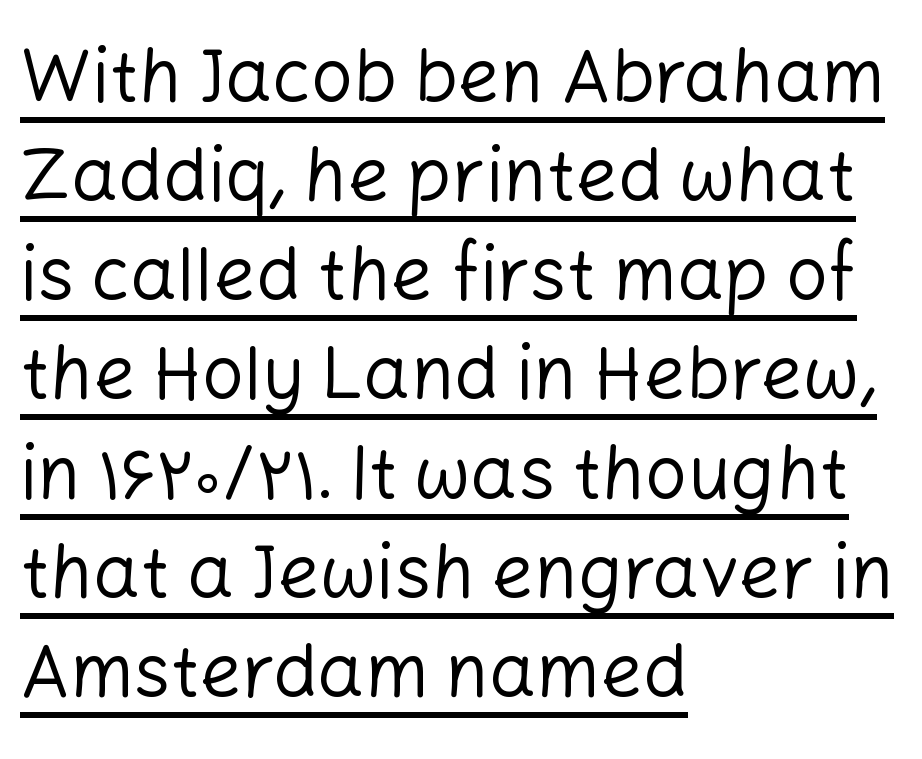
On a weight scale, this lands at 450 or below. Line spacing here is normal. These lines are rendered in a variable-pitch font. All the whitespace from short lines collects on the right. Is there any slant? The stems are plumb.
